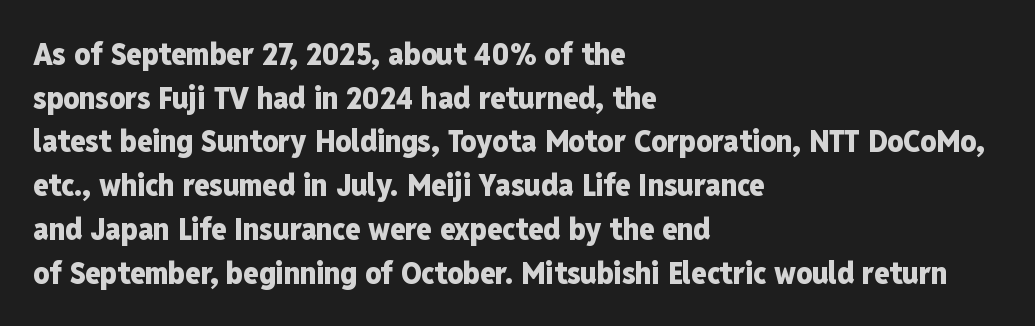
Q: Is the text bold? A: Yes.
Q: Is the text italic (slanted)? A: No, it is upright.
Q: Is the typeface a serif or a sans-serif typeface? A: Sans-serif.
Q: Is the text underlined? A: No.
Q: How is the paragraph aligned? A: Left-aligned.
Q: Is the spacing between letters normal or unusually wide? A: Normal.
Q: Is the spacing between lines tight, normal or loose? A: Normal.
Q: Width (condensed, normal, or wide)? A: Condensed.
Q: Stroke contrast? A: Low.
Q: x-height? A: Medium.
Q: Monospaced? A: No.
